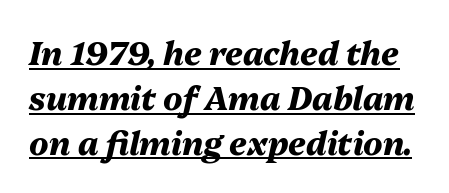
Character widths vary here, with narrow letters taking less room than wide ones. Compared with undecorated copy, this sample adds a rule below the words. Horizontal bands of white between lines are of average thickness. How are the letters spaced? Ordinarily, with no added tracking. These lines were composed using italics. The font is running at its bold setting.
